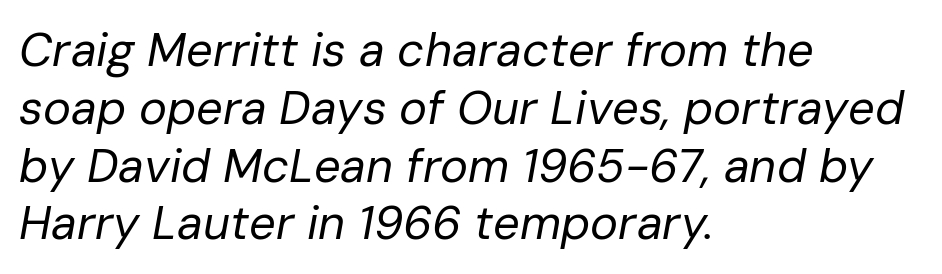
Q: Is the text bold? A: No.
Q: Is the text italic (slanted)? A: Yes, it leans right by about 10 degrees.
Q: Is the text underlined? A: No.
Q: How is the paragraph aligned? A: Left-aligned.
Q: Is the spacing between letters normal or unusually wide? A: Normal.
Q: Width (condensed, normal, or wide)? A: Normal.
Q: Stroke contrast? A: Low.
Q: x-height? A: Medium.
Q: Monospaced? A: No.
